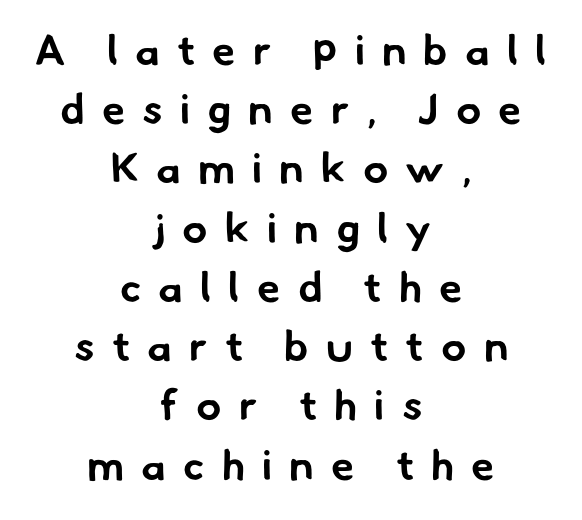
The image shows 42 px bold sans-serif type; set centered, normal line spacing (1.41x), unusually wide letter spacing (+0.41 em), not underlined; low stroke contrast and a small x-height.
